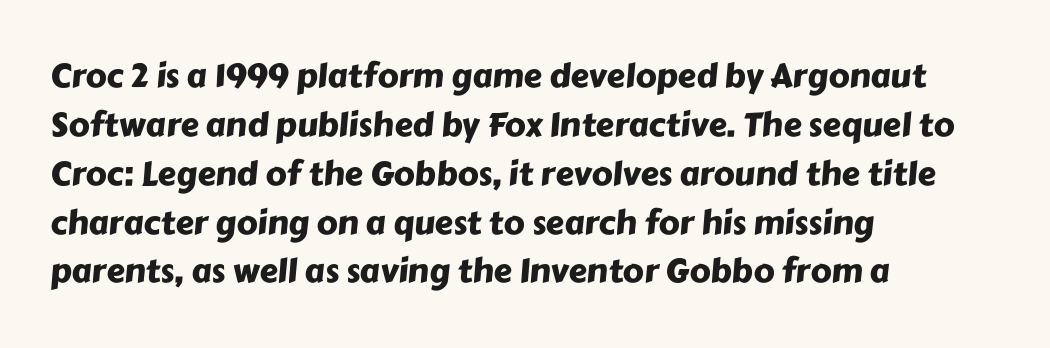
The image shows 33 px sans-serif type; set left-aligned, normal line spacing (1.48x), normal letter spacing, not underlined; low stroke contrast and a medium x-height.
